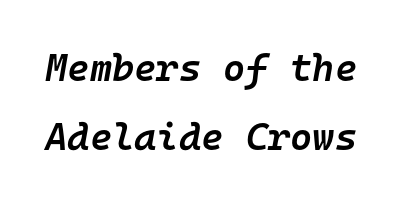
The image shows 38 px semibold type, italic (leaning right), monospaced; set line spacing 1.81x, normal letter spacing, not underlined; low stroke contrast and a medium x-height.
